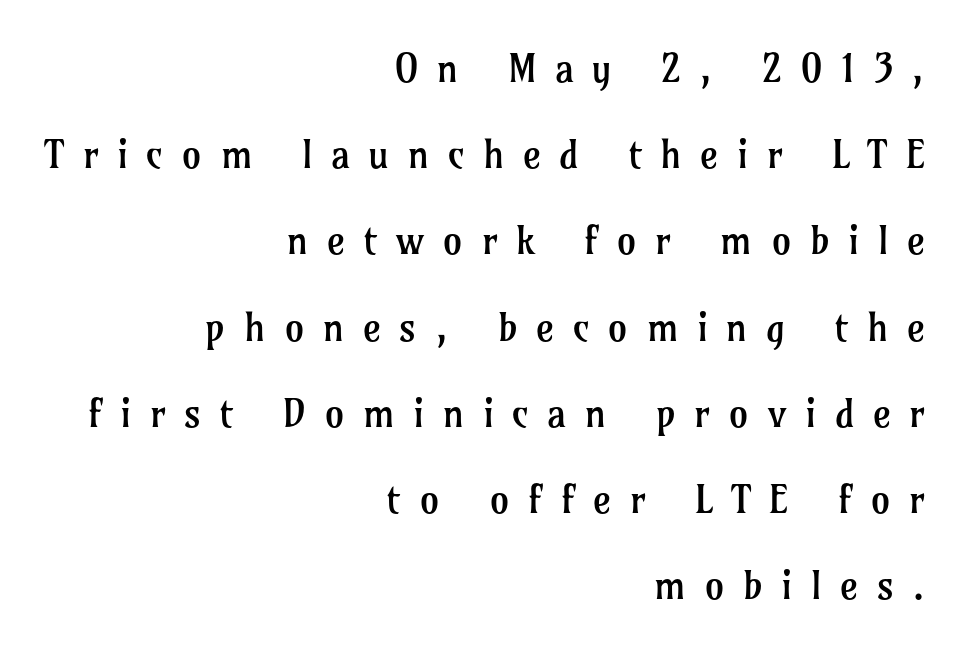
The face used here is rendered with a markedly widened letterfit. This rendering employs a face with finishing strokes, i.e., a serif. Compared with a typical body face, this is equally light or lighter still. In terms of leading, this rendering errs on the spacious side. The type sits square on the baseline with zero lean. Think of a printed novel: that variable character pitch is what you see here.
